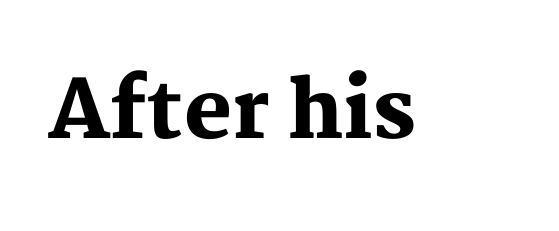
{"serif": "yes", "italic": "no", "bold": "yes", "weight": "heavy", "width": "normal", "stroke_contrast": "medium", "x_height": "medium", "monospaced": "no", "underline": "no", "letter_spacing": "normal", "letter_spacing_em": 0.0, "glyph_px": 80}
